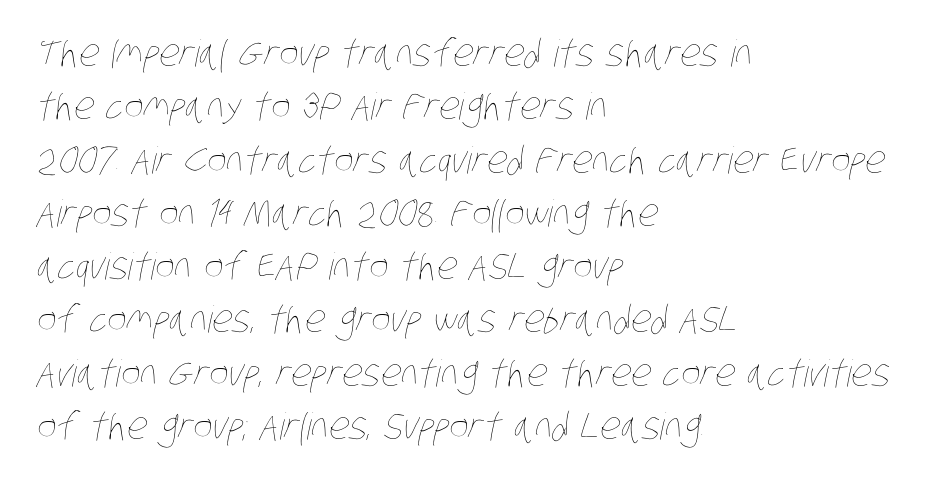
The image shows 37 px thin, condensed type; set left-aligned, normal line spacing (1.44x), normal letter spacing, not underlined; low stroke contrast and a large x-height.
